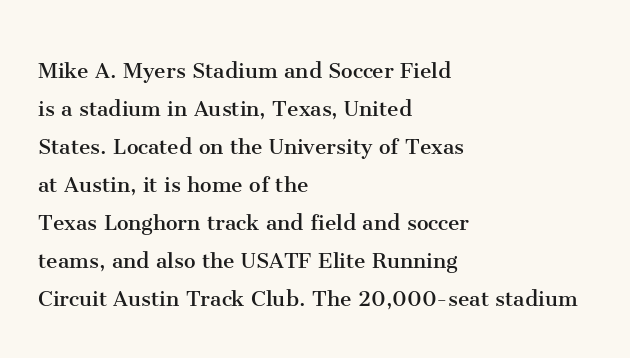
The image shows 26 px text type, upright; set left-aligned, normal line spacing (1.46x), normal letter spacing, not underlined.
